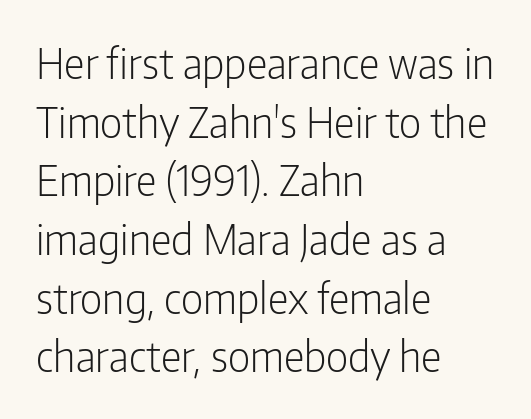
The image shows 41 px light, condensed sans-serif type, upright; set left-aligned, normal line spacing (1.43x), normal letter spacing, not underlined; low stroke contrast and a medium x-height.
